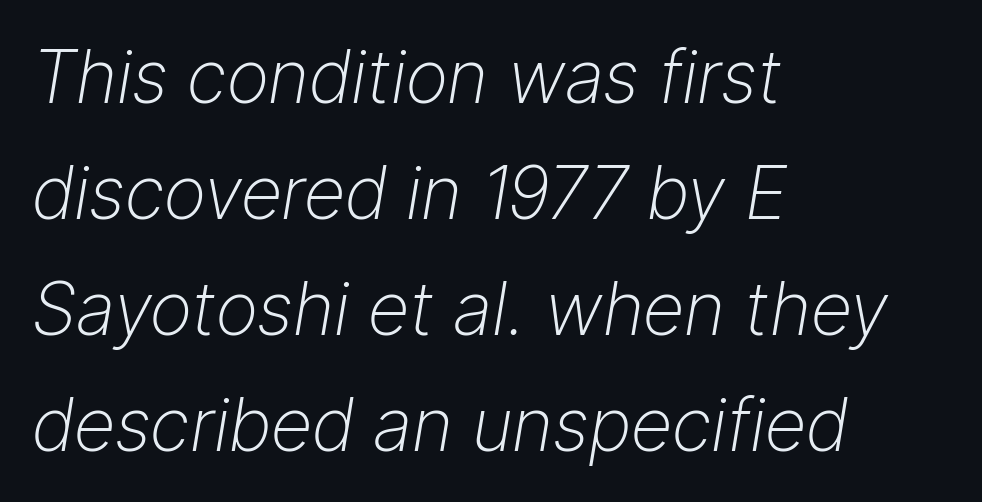
In terms of leading, this rendering sits right in the middle. Notice how the passage keeps a crisp vertical edge on the left only. Letter spacing: default. Is the stroke heavy? The answer is a plain regular-or-lighter. Quick note: underline off.
